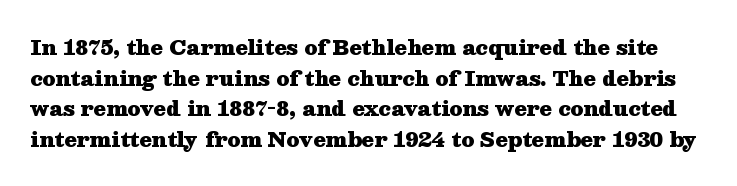
Q: Is the text bold? A: Yes.
Q: Is the text italic (slanted)? A: No, it is upright.
Q: Is the text underlined? A: No.
Q: Is the spacing between letters normal or unusually wide? A: Normal.
Q: Is the spacing between lines tight, normal or loose? A: Normal.
